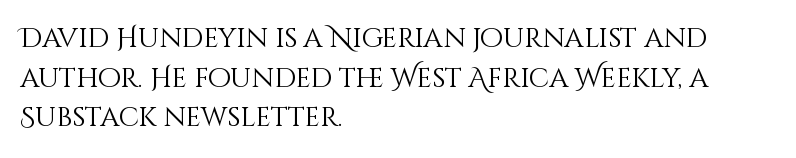
Notice how descenders clear the ascenders below comfortably — that's standard leading. Inter-character spacing is left at the font's built-in metrics. Bare-footed words on every line. The strokes are not fattened; the text isn't bold. A student would call this left alignment; a typographer would say flush left, rag right.
